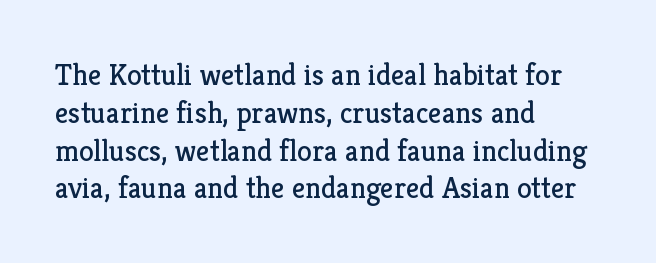
{"serif": "yes", "italic": "no", "bold": "no", "weight": "regular", "width": "normal", "stroke_contrast": "low", "x_height": "medium", "monospaced": "no", "underline": "no", "align": "left", "line_spacing": "normal", "line_spacing_ratio": 1.26, "letter_spacing": "normal", "letter_spacing_em": 0.0, "glyph_px": 30}
